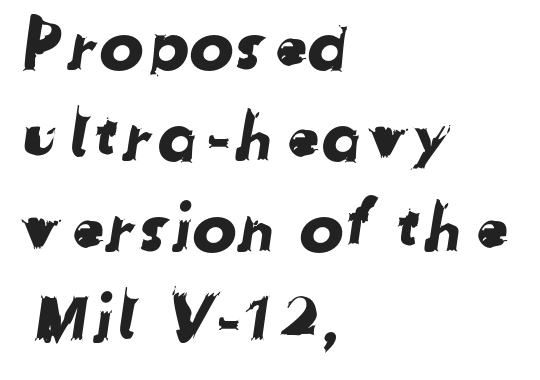
Typographically, this falls in the sans-serif category. Students, observe: this is what conventionally led text looks like. If you drew a ruler down the left edge, every line would touch it. Caption: standard tracking, unaltered.
